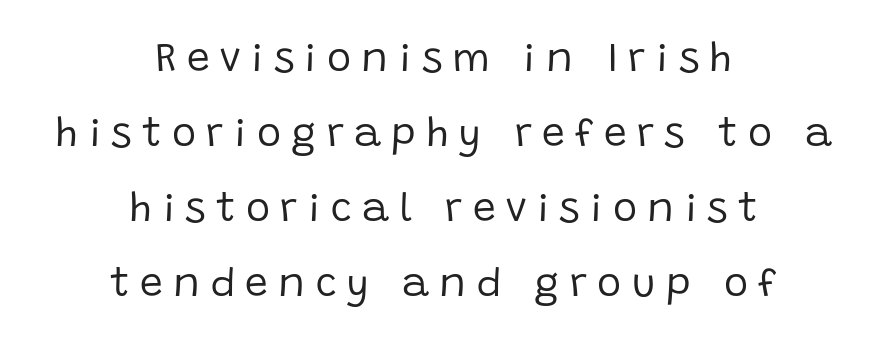
Q: Is the text bold? A: No.
Q: Is the text italic (slanted)? A: No, it is upright.
Q: Is the typeface a serif or a sans-serif typeface? A: Sans-serif.
Q: Is the text underlined? A: No.
Q: How is the paragraph aligned? A: Centered.
Q: Is the spacing between letters normal or unusually wide? A: Unusually wide.
Q: Width (condensed, normal, or wide)? A: Normal.
Q: Stroke contrast? A: Low.
Q: x-height? A: Large.
Q: Monospaced? A: No.
